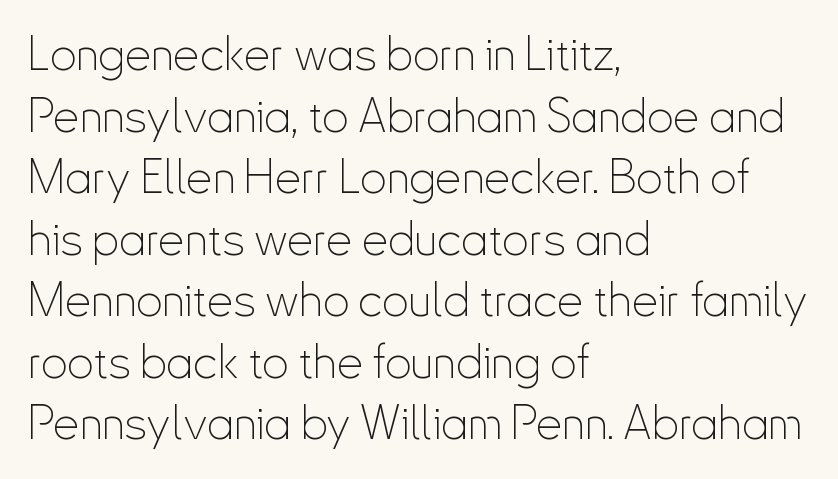
{"serif": "no", "italic": "no", "bold": "no", "weight": "thin", "width": "condensed", "stroke_contrast": "low", "x_height": "small", "monospaced": "no", "underline": "no", "align": "left", "line_spacing": "normal", "line_spacing_ratio": 1.31, "letter_spacing": "normal", "letter_spacing_em": 0.0, "glyph_px": 47}
